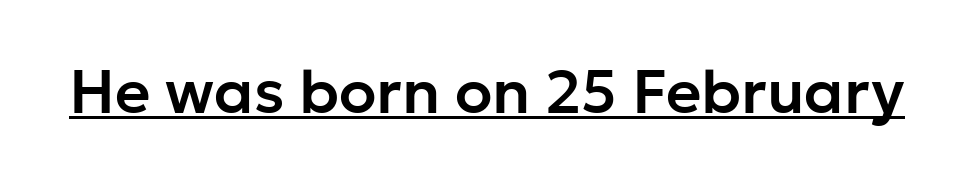
A typesetter would call this zero additional tracking. Ordinary non-slanted type is in use. You can see a thin bar hugging the bottom of the glyphs. This sample has the flowing, uneven cadence of proportional lettering.
